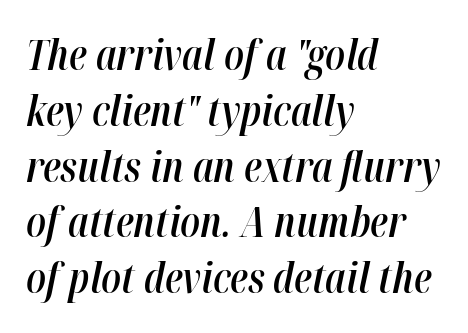
{"italic": "yes", "lean": "right", "slant_degrees": 12, "bold": "semi", "weight": "semibold", "width": "condensed", "stroke_contrast": "high", "x_height": "medium", "monospaced": "no", "underline": "no", "align": "left", "line_spacing": "normal", "line_spacing_ratio": 1.36, "letter_spacing": "normal", "letter_spacing_em": 0.0, "glyph_px": 41}
